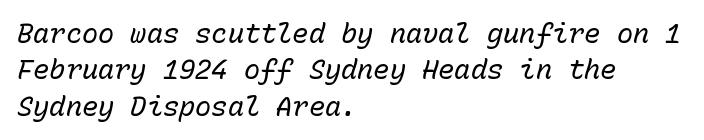
Q: Is the text bold? A: No.
Q: Is the text italic (slanted)? A: Yes, it leans right by about 15 degrees.
Q: Is the text underlined? A: No.
Q: How is the paragraph aligned? A: Left-aligned.
Q: Is the spacing between letters normal or unusually wide? A: Normal.
Q: Is the spacing between lines tight, normal or loose? A: Normal.
